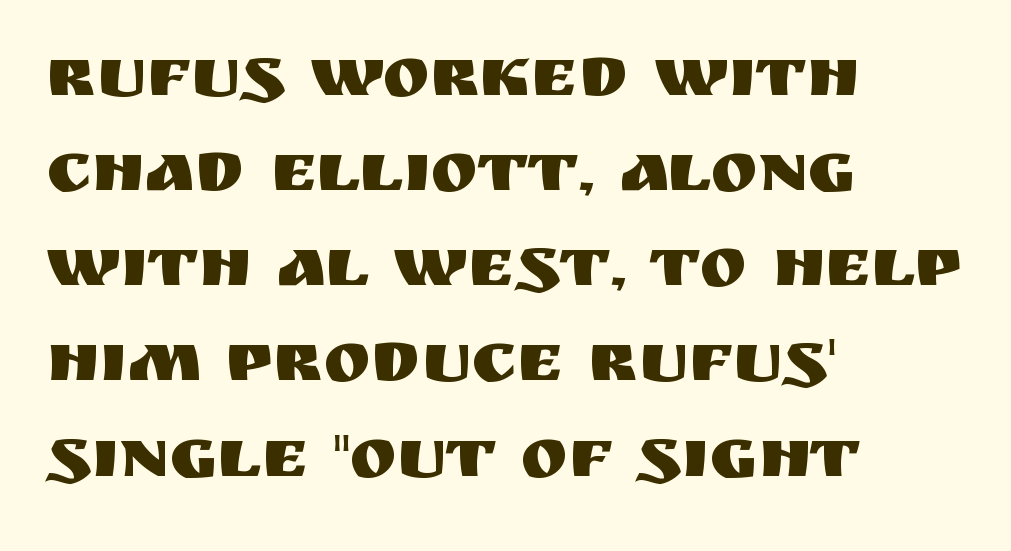
Nope, not italic — everything's standing straight. Each letter's strokes conclude bluntly, with no projecting serifs. Caption: multi-line text, flush left, ragged right. Honestly, there is no underline to notice here at all. There is no visible air inserted between adjacent glyphs.
